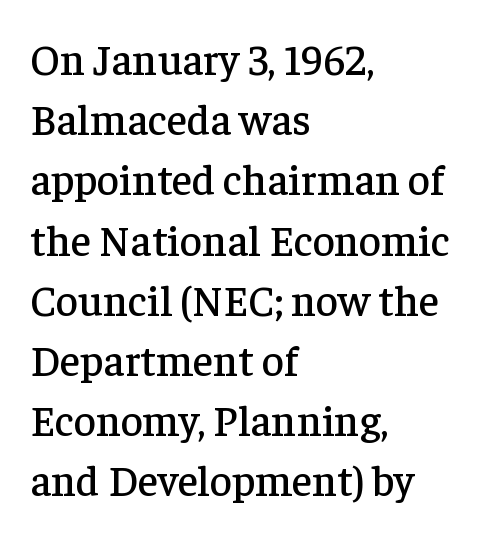
The words here are not underlined. You could call the tracking neutral — neither tight nor loose. Each line starts at the same left margin while the right side varies. Notice how descenders clear the ascenders below comfortably — that's standard leading. Spacing verdict: proportional, widths tailored to each character. Do the letters lean? They stand straight.
